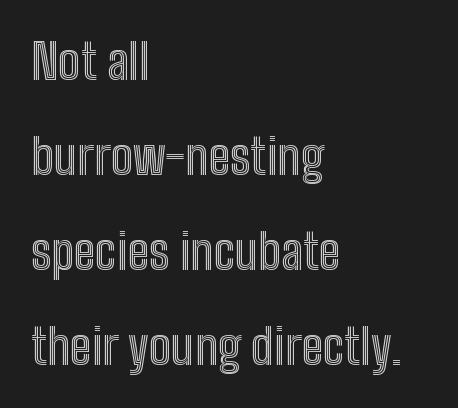
Q: Is the text italic (slanted)? A: No, it is upright.
Q: Is the text underlined? A: No.
Q: How is the paragraph aligned? A: Left-aligned.
Q: Is the spacing between letters normal or unusually wide? A: Normal.
Q: Is the spacing between lines tight, normal or loose? A: Loose.
Q: Width (condensed, normal, or wide)? A: Condensed.
Q: x-height? A: Medium.
Q: Monospaced? A: No.
